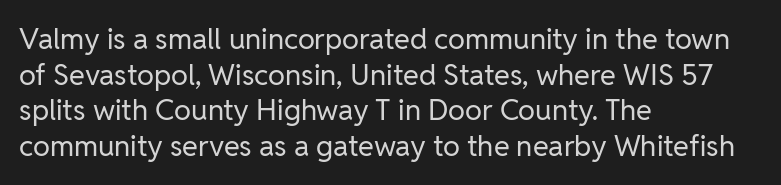
The image shows 29 px regular-weight sans-serif type, upright; set left-aligned, line spacing 1.23x, normal letter spacing, not underlined; low stroke contrast and a medium x-height.
